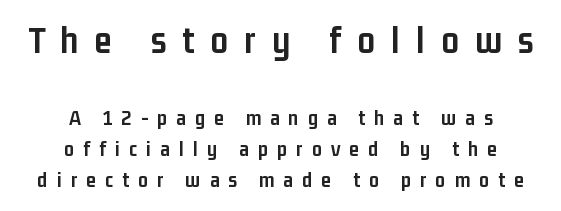
{"serif": "no", "italic": "no", "bold": "yes", "weight": "semibold", "width": "condensed", "stroke_contrast": "low", "x_height": "medium", "monospaced": "no", "underline": "no", "align": "center", "line_spacing": "normal", "line_spacing_ratio": 1.42, "letter_spacing": "wide", "letter_spacing_em": 0.41, "larger_block": "first", "size_ratio": 1.77, "glyph_px": 39}
